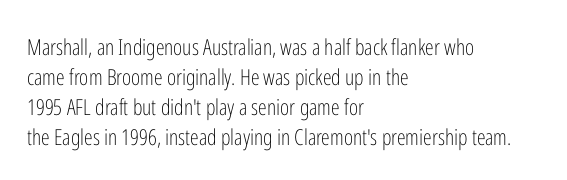
The image shows 22 px text type, upright; set left-aligned, normal line spacing (1.36x), normal letter spacing, not underlined.
